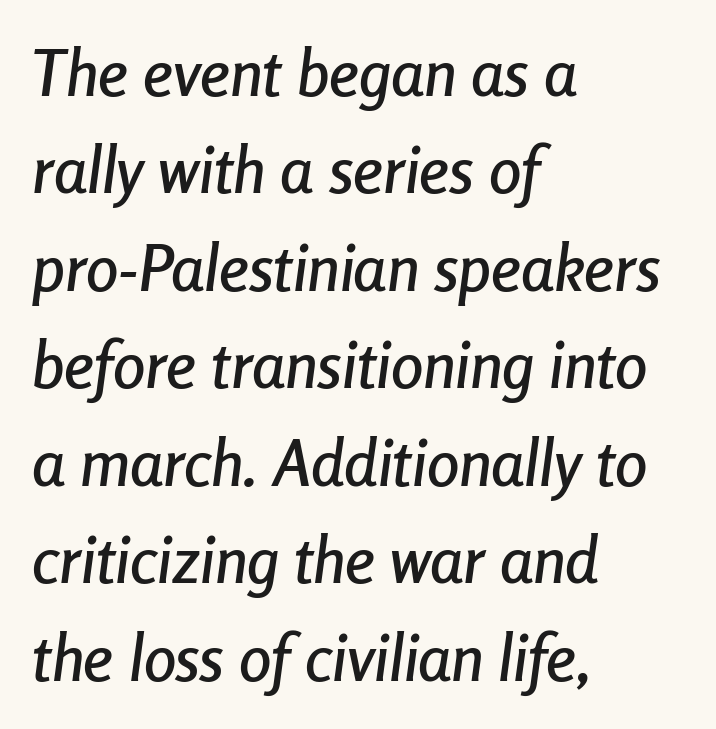
Q: Is the text italic (slanted)? A: Yes, it leans right by about 8 degrees.
Q: Is the text underlined? A: No.
Q: How is the paragraph aligned? A: Left-aligned.
Q: Is the spacing between letters normal or unusually wide? A: Normal.
Q: Is the spacing between lines tight, normal or loose? A: Normal.
Q: Width (condensed, normal, or wide)? A: Condensed.
Q: Stroke contrast? A: Low.
Q: x-height? A: Medium.
Q: Monospaced? A: No.
